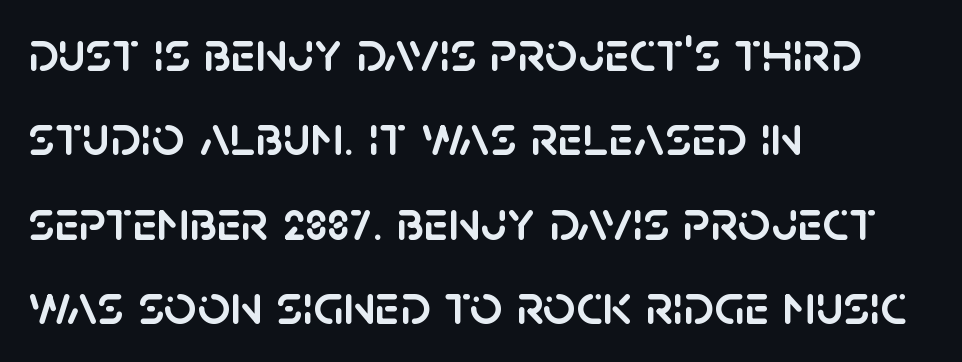
These lines are set flush left with a ragged right edge. The rendering uses a moderate line-height, typical for paragraphs. The face used here is proportionally spaced, like ordinary book or web type. These lines are composed in type without serifs. The letters stand straight up with perfectly vertical stems.
